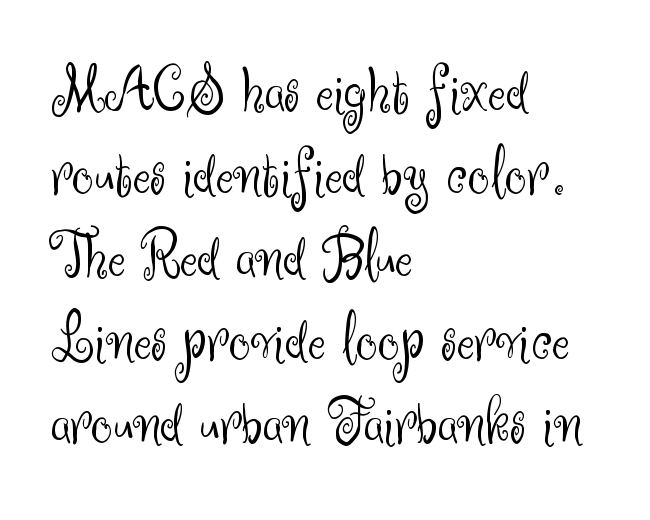
The rendering shows plain stroke endings on the letterforms — a sans-serif design. This is not heavy type; no bold has been used. Words float on clear page, feet unadorned. This is the regular roman posture of the typeface. Nobody touched the tracking dial on this one. Left-aligned paragraph, ragged on the right.
